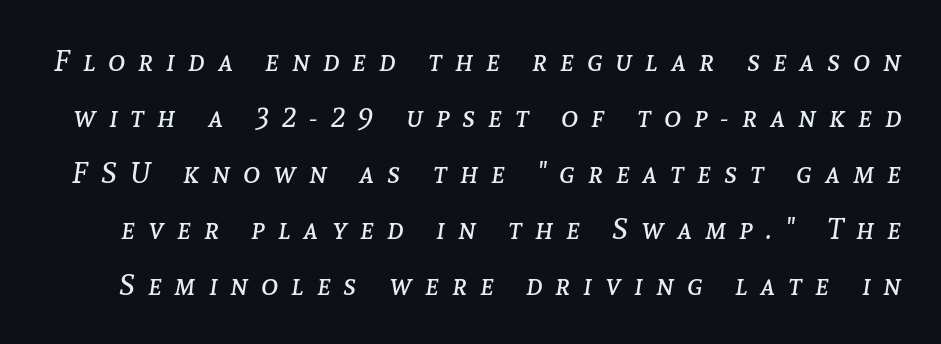
{"italic": "yes", "lean": "right", "slant_degrees": 8, "bold": "no", "weight": "regular", "width": "normal", "stroke_contrast": "low", "x_height": "medium", "monospaced": "no", "underline": "no", "line_spacing": "loose", "line_spacing_ratio": 1.93, "letter_spacing": "wide", "letter_spacing_em": 0.45, "glyph_px": 29}
